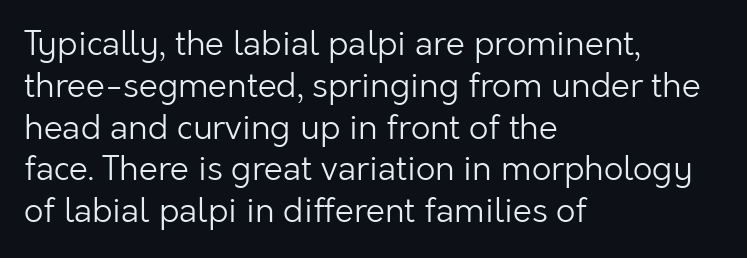
There is no visible air inserted between adjacent glyphs. Each letter's strokes conclude bluntly, with no projecting serifs. Type without underlining. The typeface has the unassuming heft of standard copy or less.
